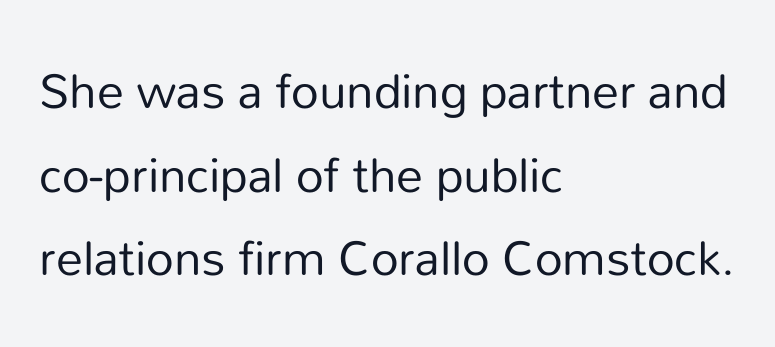
Q: Is the text bold? A: No.
Q: Is the text italic (slanted)? A: No, it is upright.
Q: Is the typeface a serif or a sans-serif typeface? A: Sans-serif.
Q: Is the text underlined? A: No.
Q: How is the paragraph aligned? A: Left-aligned.
Q: Is the spacing between letters normal or unusually wide? A: Normal.
Q: Is the spacing between lines tight, normal or loose? A: Normal.
Q: Width (condensed, normal, or wide)? A: Normal.
Q: Stroke contrast? A: Low.
Q: x-height? A: Medium.
Q: Monospaced? A: No.
